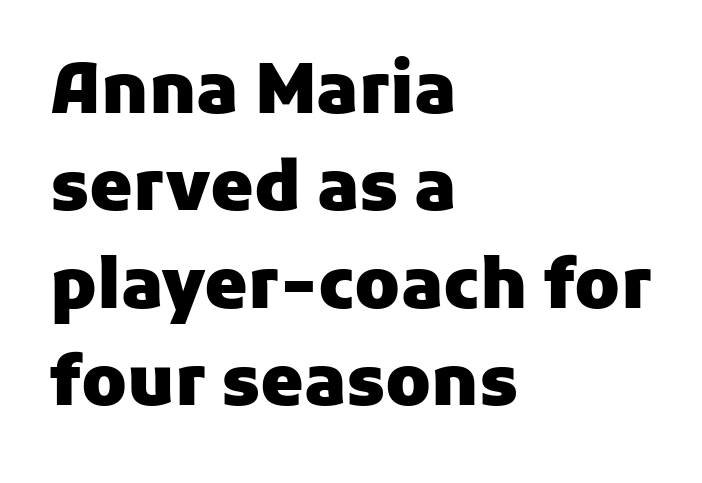
Q: Is the text bold? A: Yes.
Q: Is the text italic (slanted)? A: No, it is upright.
Q: Is the typeface a serif or a sans-serif typeface? A: Sans-serif.
Q: Is the text underlined? A: No.
Q: How is the paragraph aligned? A: Left-aligned.
Q: Is the spacing between letters normal or unusually wide? A: Normal.
Q: Is the spacing between lines tight, normal or loose? A: Normal.
Q: Width (condensed, normal, or wide)? A: Normal.
Q: Stroke contrast? A: Low.
Q: x-height? A: Medium.
Q: Monospaced? A: No.
